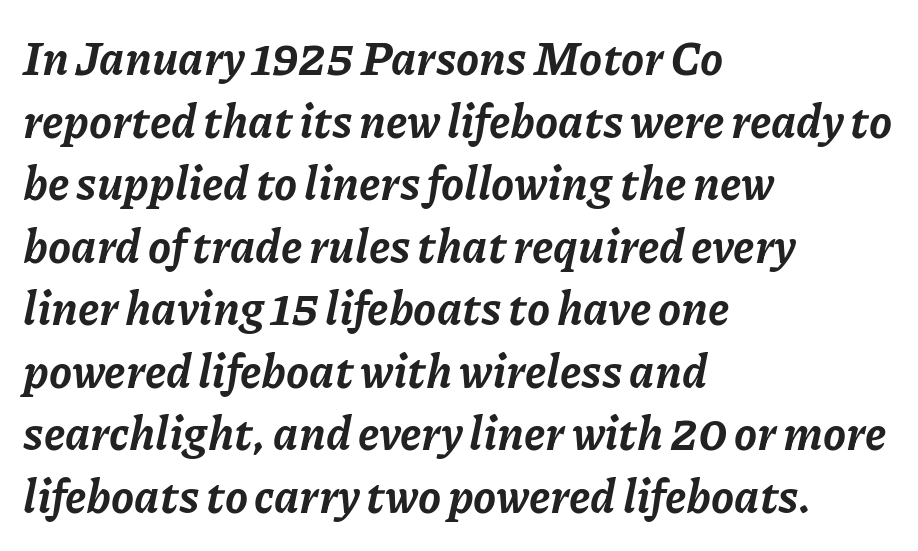
{"italic": "yes", "lean": "right", "slant_degrees": 11, "bold": "yes", "weight": "bold", "width": "normal", "stroke_contrast": "low", "x_height": "medium", "monospaced": "no", "underline": "no", "align": "left", "line_spacing": "normal", "line_spacing_ratio": 1.36, "letter_spacing": "normal", "letter_spacing_em": 0.0, "glyph_px": 46}
